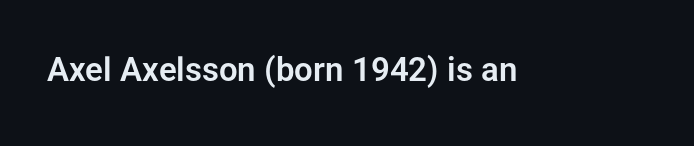
Q: Is the text italic (slanted)? A: No, it is upright.
Q: Is the typeface a serif or a sans-serif typeface? A: Sans-serif.
Q: Is the text underlined? A: No.
Q: Is the spacing between letters normal or unusually wide? A: Normal.
Q: Width (condensed, normal, or wide)? A: Normal.
Q: Stroke contrast? A: Low.
Q: x-height? A: Medium.
Q: Monospaced? A: No.
